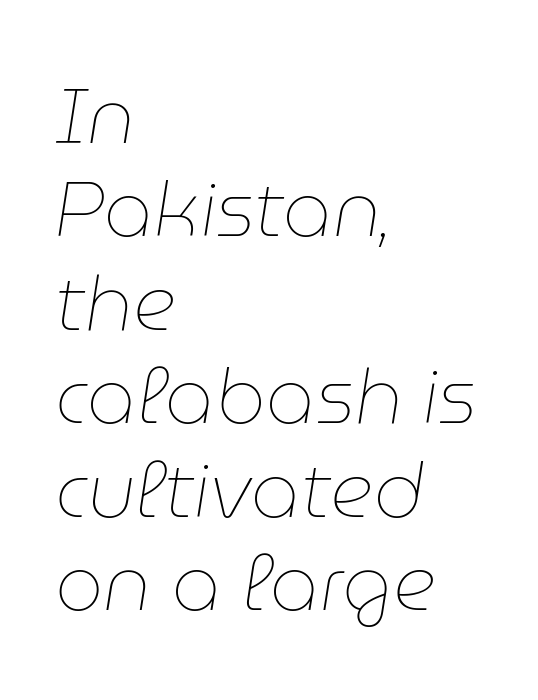
The image shows 76 px thin type, italic (leaning right); set left-aligned, line spacing 1.23x, normal letter spacing, not underlined; low stroke contrast and a medium x-height.
